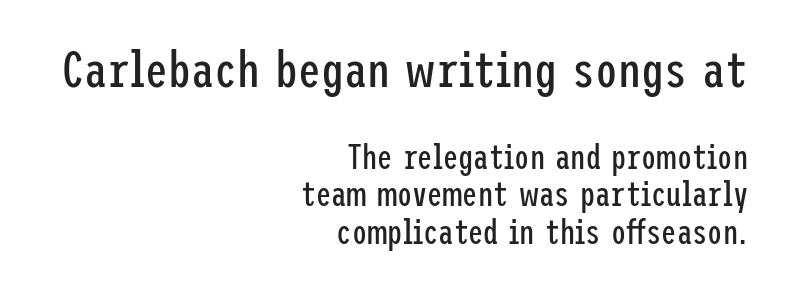
Is this a heavy cut? Hardly; it is regular or lighter. These lines were composed using upright roman letters. You get the large type first, then a drop to smaller type. Serifs: no, the terminals of the letterforms are clean.
